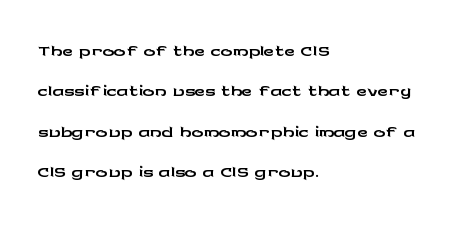
Q: Is the text italic (slanted)? A: No, it is upright.
Q: Is the typeface a serif or a sans-serif typeface? A: Sans-serif.
Q: Is the text underlined? A: No.
Q: How is the paragraph aligned? A: Left-aligned.
Q: Is the spacing between letters normal or unusually wide? A: Normal.
Q: Is the spacing between lines tight, normal or loose? A: Normal.
Q: Width (condensed, normal, or wide)? A: Wide.
Q: Stroke contrast? A: Low.
Q: x-height? A: Medium.
Q: Monospaced? A: No.
